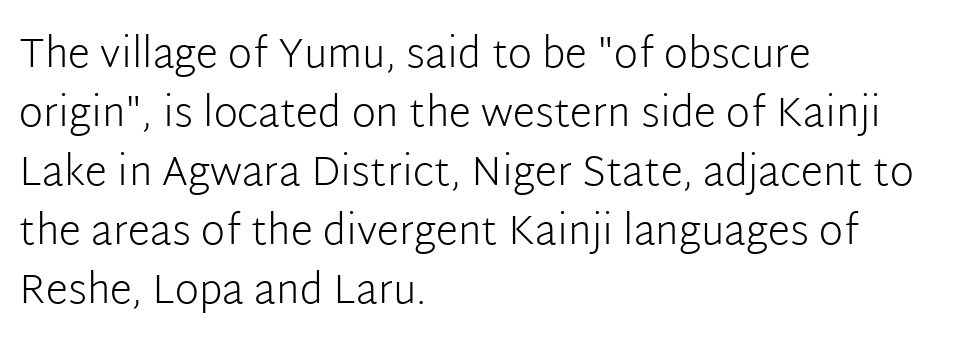
{"serif": "no", "italic": "no", "bold": "no", "weight": "light", "width": "normal", "stroke_contrast": "low", "x_height": "medium", "monospaced": "no", "underline": "no", "align": "left", "line_spacing": "normal", "line_spacing_ratio": 1.44, "letter_spacing": "normal", "letter_spacing_em": 0.0, "glyph_px": 41}
